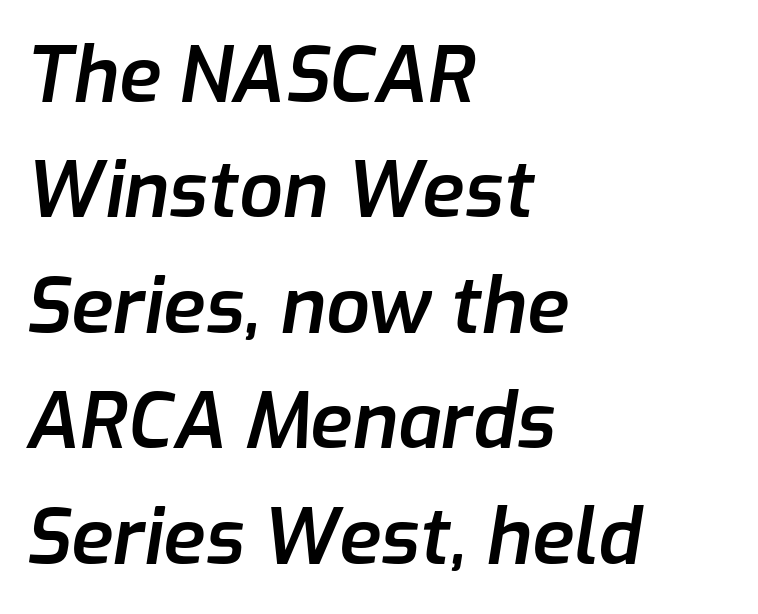
{"italic": "yes", "lean": "right", "slant_degrees": 9, "bold": "semi", "weight": "semibold", "width": "normal", "stroke_contrast": "low", "x_height": "medium", "monospaced": "no", "underline": "no", "align": "left", "line_spacing": "normal", "line_spacing_ratio": 1.5, "letter_spacing": "normal", "letter_spacing_em": 0.0, "glyph_px": 77}
